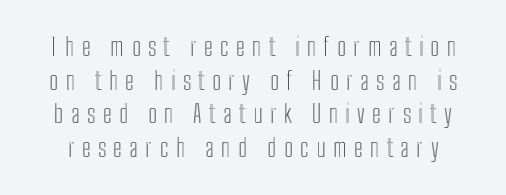
Q: Is the text italic (slanted)? A: No, it is upright.
Q: Is the text underlined? A: No.
Q: Is the spacing between letters normal or unusually wide? A: Unusually wide.
Q: Is the spacing between lines tight, normal or loose? A: Normal.
